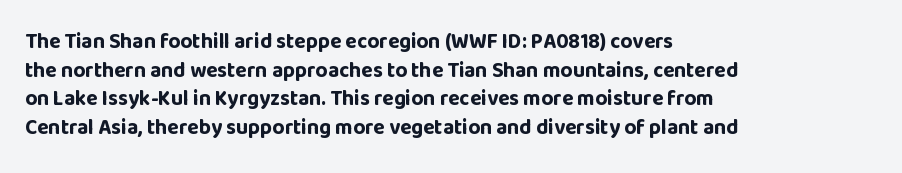
{"italic": "no", "bold": "yes", "underline": "no", "align": "left", "line_spacing": "normal", "line_spacing_ratio": 1.36, "letter_spacing": "normal", "letter_spacing_em": 0.0, "glyph_px": 21}
